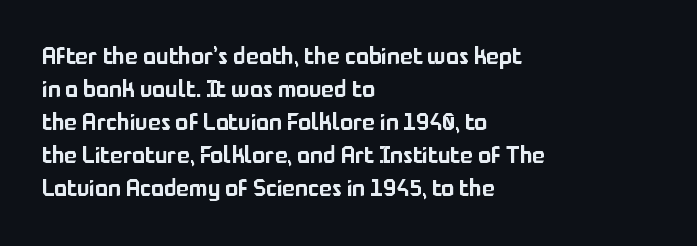
The image shows 24 px text type, upright; set left-aligned, normal line spacing (1.37x), normal letter spacing, not underlined.
